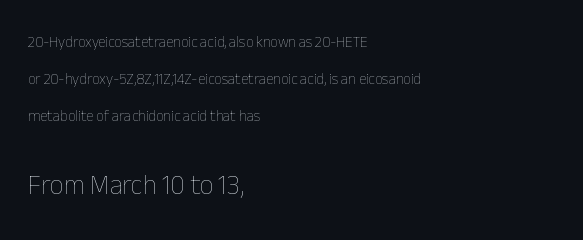
Top chunk: small. Bottom chunk: large. Is the stroke heavy? The answer is a plain regular-or-lighter. This rendering features lettering with no underline. Line spacing here is loose. A student would call this left alignment; a typographer would say flush left, rag right.
